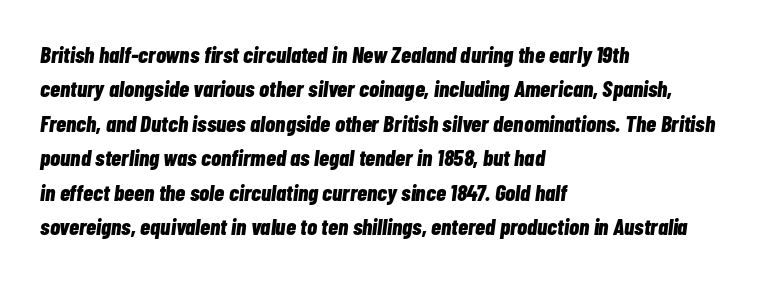
How heavy is the stroke? Heavy — this is a bold. The area under the type is left untouched. The axis of the letterforms is tilted away from vertical. Casual observation: everything's shoved over to the left.
